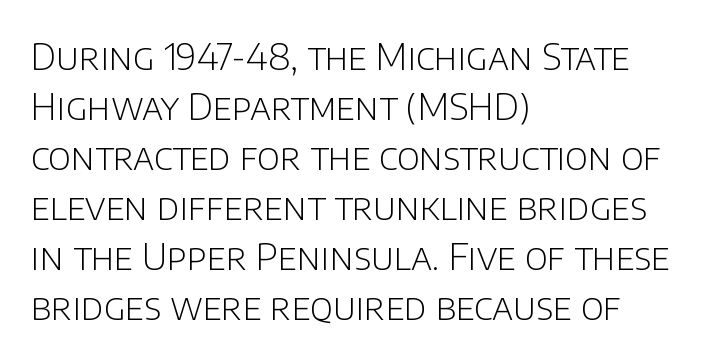
{"serif": "no", "italic": "no", "bold": "no", "weight": "light", "width": "normal", "stroke_contrast": "low", "x_height": "large", "monospaced": "no", "underline": "no", "align": "left", "line_spacing": "normal", "line_spacing_ratio": 1.35, "letter_spacing": "normal", "letter_spacing_em": 0.0, "glyph_px": 37}
